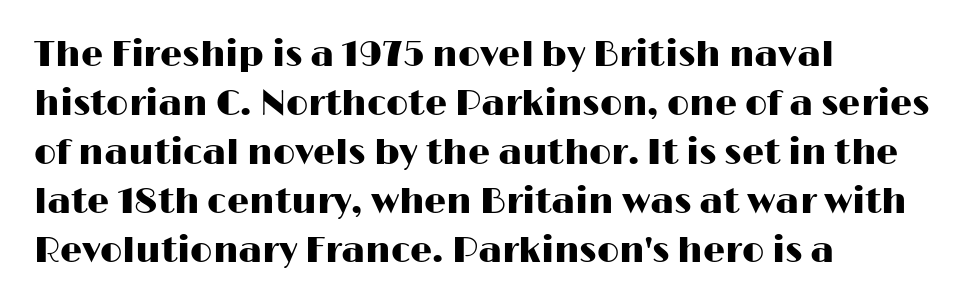
{"serif": "no", "italic": "no", "width": "wide", "stroke_contrast": "high", "x_height": "medium", "monospaced": "no", "underline": "no", "align": "left", "line_spacing": "normal", "line_spacing_ratio": 1.4, "letter_spacing": "normal", "letter_spacing_em": 0.0, "glyph_px": 35}
